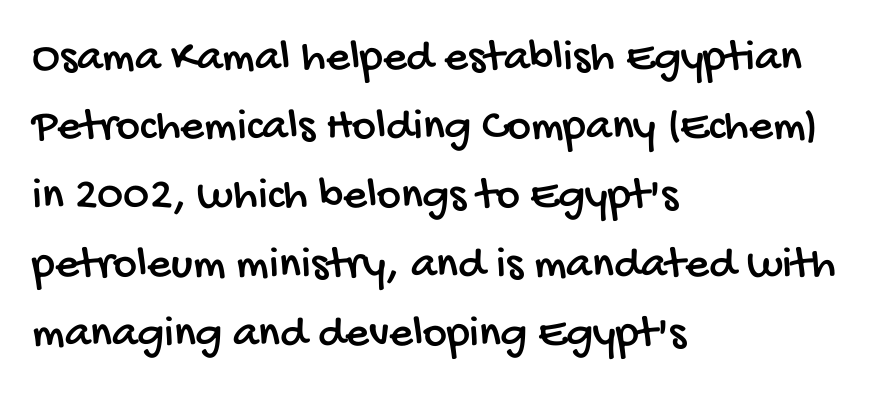
These lines are composed in type without serifs. Honestly, the row spacing looks completely unremarkable. The rendering keeps characters at their native spacing. Compared with a centered layout, this one pins lines to the left instead. Varying glyph widths throughout — classic text-font behaviour.
